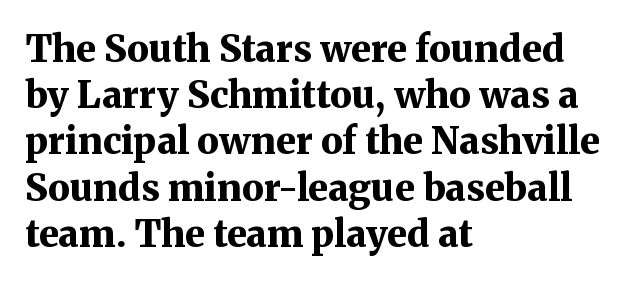
{"serif": "yes", "italic": "no", "bold": "yes", "weight": "bold", "width": "normal", "stroke_contrast": "medium", "x_height": "medium", "monospaced": "no", "underline": "no", "align": "left", "line_spacing": "normal", "line_spacing_ratio": 1.25, "letter_spacing": "normal", "letter_spacing_em": 0.0, "glyph_px": 37}
